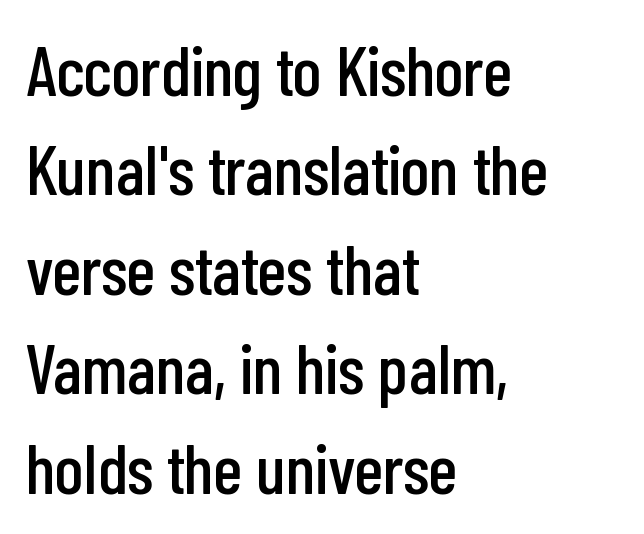
{"serif": "no", "italic": "no", "width": "condensed", "stroke_contrast": "low", "x_height": "medium", "monospaced": "no", "underline": "no", "align": "left", "line_spacing": "normal", "line_spacing_ratio": 1.42, "letter_spacing": "normal", "letter_spacing_em": 0.0, "glyph_px": 70}
